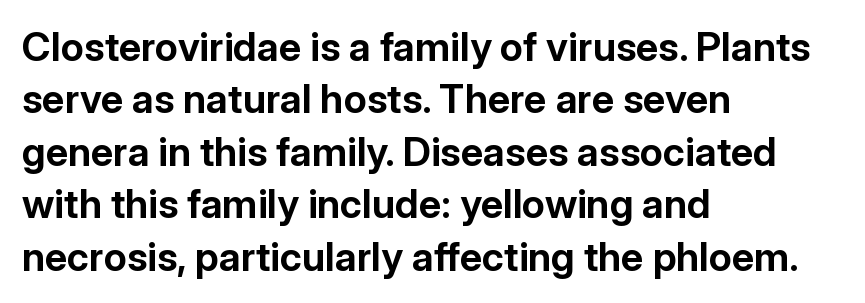
The image shows 40 px bold sans-serif type, upright; set left-aligned, normal line spacing (1.31x), normal letter spacing, not underlined; low stroke contrast and a medium x-height.
